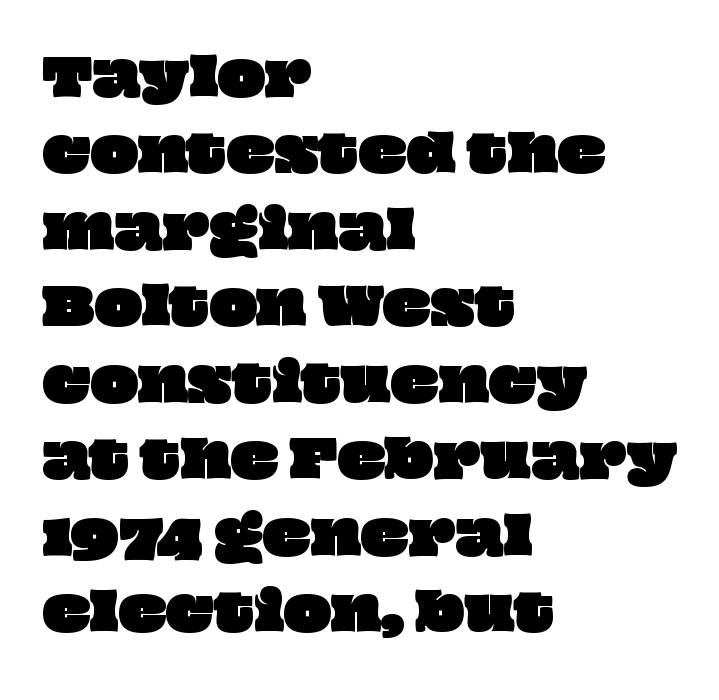
Compared with typical paragraphs, the rows here are spaced about the same. This rendering leaves character spacing at its baseline value. Letters rest on an invisible, unmarked baseline. Here the designer chose a conventional face with non-uniform glyph widths. Is the block centered? No — it sits flush against the left margin.
